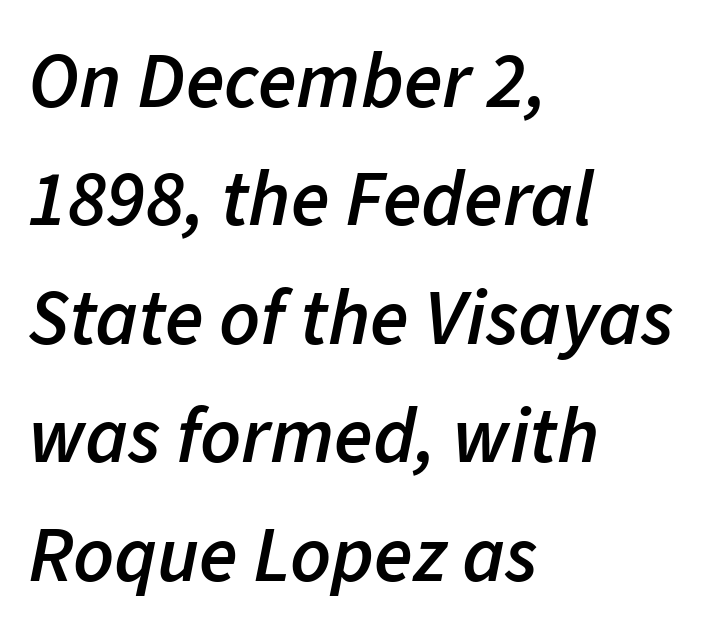
Horizontally, the lines are justified to the leading edge only. Think of a printed novel: that variable character pitch is what you see here. The block of text has a typical density, with ordinary space between rows. Tracking here is standard; glyphs follow each other at the usual distance. Underlining? Definitely not there.
